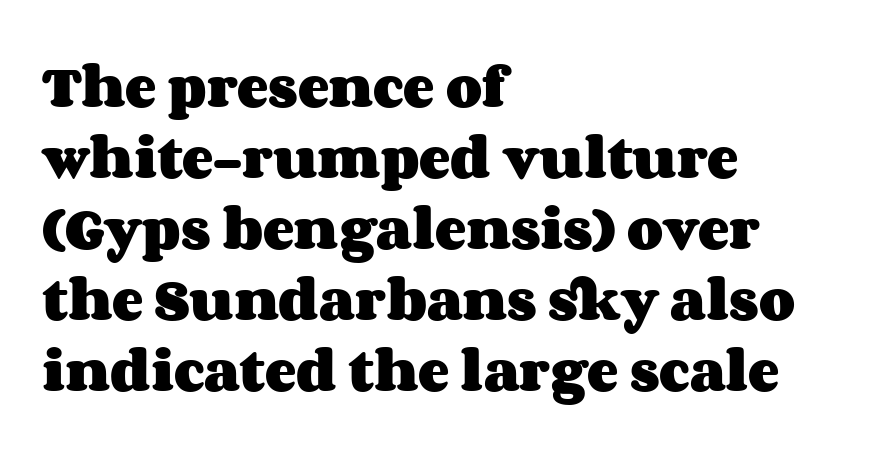
Q: Is the text bold? A: Yes.
Q: Is the text italic (slanted)? A: No, it is upright.
Q: Is the text underlined? A: No.
Q: How is the paragraph aligned? A: Left-aligned.
Q: Is the spacing between letters normal or unusually wide? A: Normal.
Q: Is the spacing between lines tight, normal or loose? A: Normal.
Q: Width (condensed, normal, or wide)? A: Wide.
Q: Stroke contrast? A: Medium.
Q: x-height? A: Large.
Q: Monospaced? A: No.
